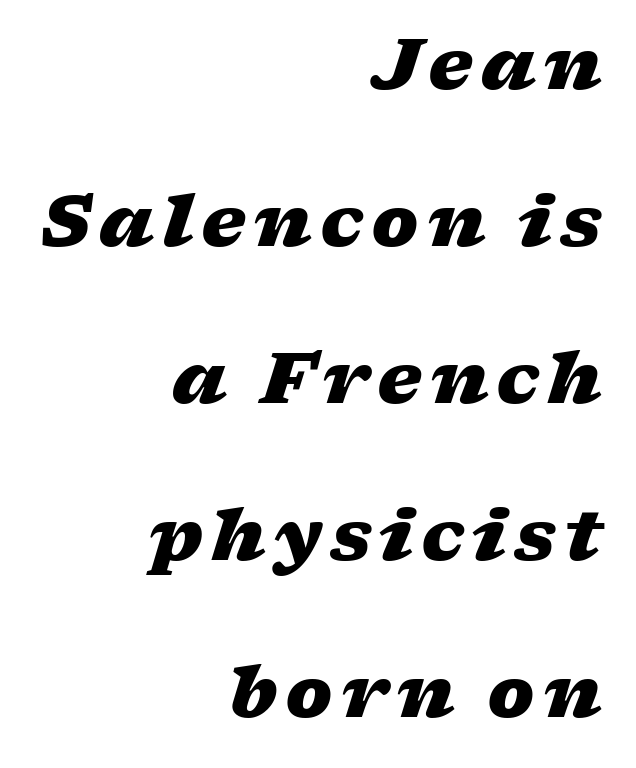
{"italic": "yes", "lean": "right", "slant_degrees": 17, "bold": "yes", "weight": "heavy", "width": "wide", "stroke_contrast": "low", "x_height": "medium", "monospaced": "no", "underline": "no", "align": "right", "line_spacing": "loose", "line_spacing_ratio": 2.21, "glyph_px": 71}
